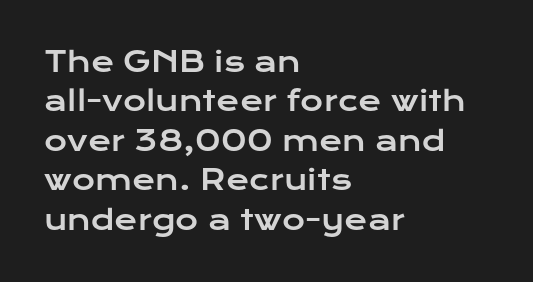
{"serif": "no", "italic": "no", "width": "wide", "stroke_contrast": "low", "x_height": "medium", "monospaced": "no", "underline": "no", "align": "left", "line_spacing": "normal", "line_spacing_ratio": 1.41, "letter_spacing": "normal", "letter_spacing_em": 0.0, "glyph_px": 28}
